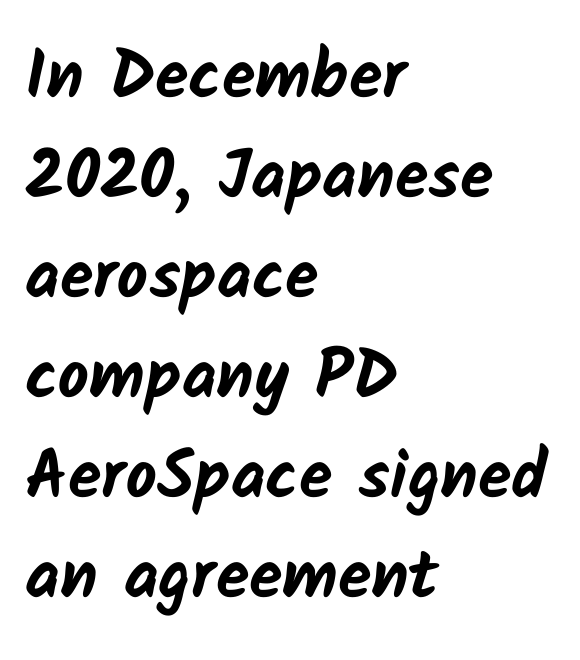
{"serif": "no", "bold": "yes", "weight": "bold", "width": "normal", "stroke_contrast": "low", "x_height": "medium", "monospaced": "no", "underline": "no", "align": "left", "line_spacing": "normal", "line_spacing_ratio": 1.47, "letter_spacing": "normal", "letter_spacing_em": 0.0, "glyph_px": 68}
